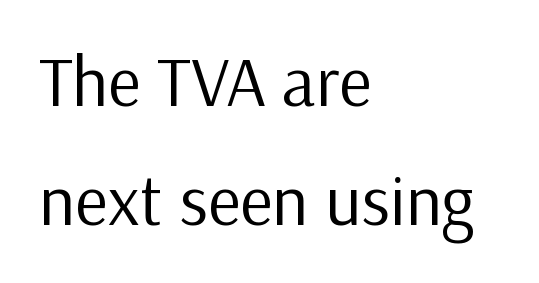
{"serif": "no", "italic": "no", "bold": "no", "weight": "regular", "width": "normal", "stroke_contrast": "low", "x_height": "medium", "monospaced": "no", "underline": "no", "align": "left", "line_spacing": "normal", "line_spacing_ratio": 1.67, "letter_spacing": "normal", "letter_spacing_em": 0.0, "glyph_px": 71}
